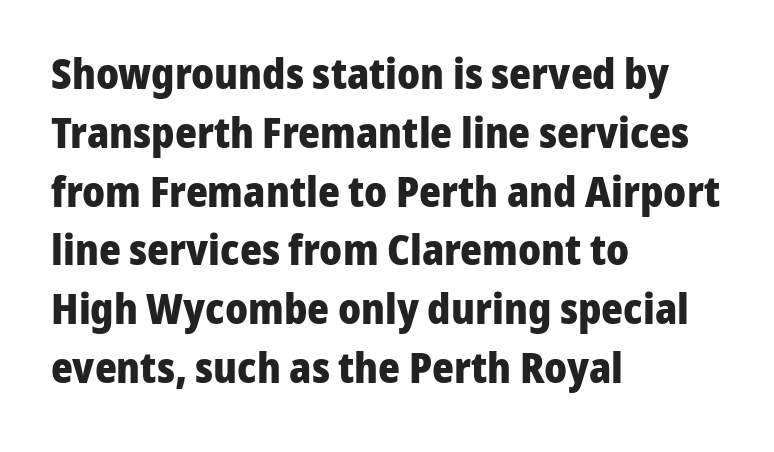
Think of a printed novel: that variable character pitch is what you see here. Vertically, the passage feels balanced, rows spaced as you'd expect. Pretty heavy lettering here — definitely bold. Tracking value appears to be zero — textbook default spacing. Beneath every word, the page is bare. The ragged edge is on the right, which tells us the setting is flush left.
